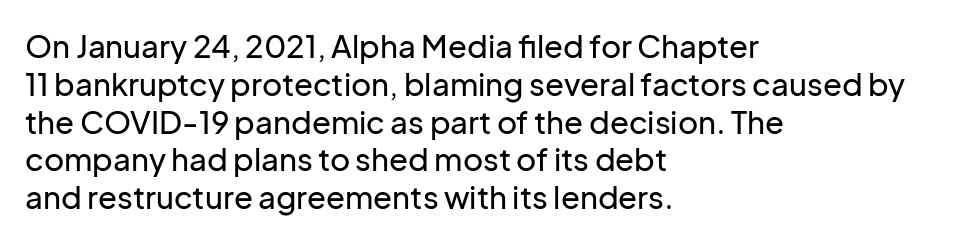
Q: Is the text italic (slanted)? A: No, it is upright.
Q: Is the typeface a serif or a sans-serif typeface? A: Sans-serif.
Q: Is the text underlined? A: No.
Q: How is the paragraph aligned? A: Left-aligned.
Q: Is the spacing between letters normal or unusually wide? A: Normal.
Q: Width (condensed, normal, or wide)? A: Normal.
Q: Stroke contrast? A: Low.
Q: x-height? A: Medium.
Q: Monospaced? A: No.
